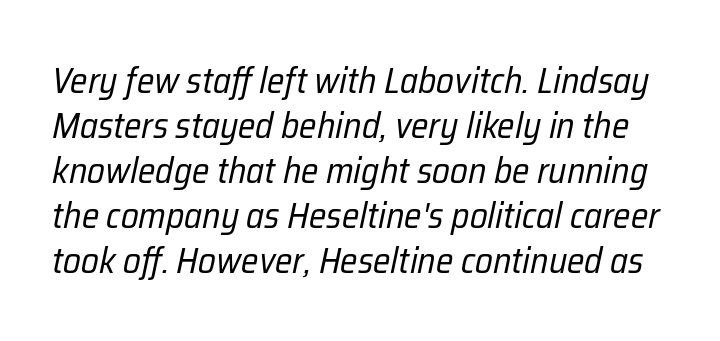
Q: Is the text bold? A: No.
Q: Is the text italic (slanted)? A: Yes, it leans right by about 12 degrees.
Q: Is the text underlined? A: No.
Q: Is the spacing between letters normal or unusually wide? A: Normal.
Q: Is the spacing between lines tight, normal or loose? A: Normal.
Q: Width (condensed, normal, or wide)? A: Condensed.
Q: Stroke contrast? A: Low.
Q: x-height? A: Medium.
Q: Monospaced? A: No.
